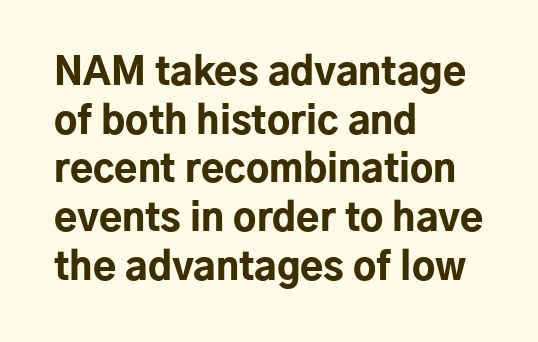
Q: Is the text bold? A: Yes.
Q: Is the text italic (slanted)? A: No, it is upright.
Q: Is the typeface a serif or a sans-serif typeface? A: Sans-serif.
Q: Is the text underlined? A: No.
Q: How is the paragraph aligned? A: Left-aligned.
Q: Is the spacing between letters normal or unusually wide? A: Normal.
Q: Is the spacing between lines tight, normal or loose? A: Normal.
Q: Width (condensed, normal, or wide)? A: Normal.
Q: Stroke contrast? A: Low.
Q: x-height? A: Medium.
Q: Monospaced? A: No.
